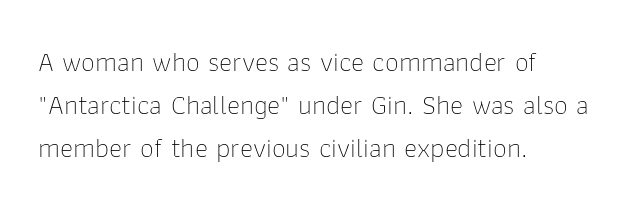
The image shows 28 px thin sans-serif type, upright; set left-aligned, normal line spacing (1.54x), normal letter spacing, not underlined; low stroke contrast and a medium x-height.
